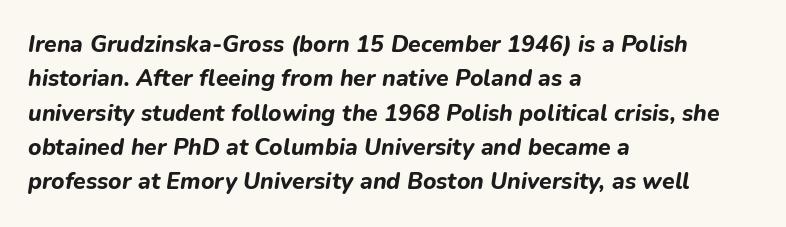
Q: Is the text bold? A: Yes.
Q: Is the text italic (slanted)? A: Yes, it leans right by about 9 degrees.
Q: Is the text underlined? A: No.
Q: How is the paragraph aligned? A: Left-aligned.
Q: Is the spacing between letters normal or unusually wide? A: Normal.
Q: Is the spacing between lines tight, normal or loose? A: Normal.
